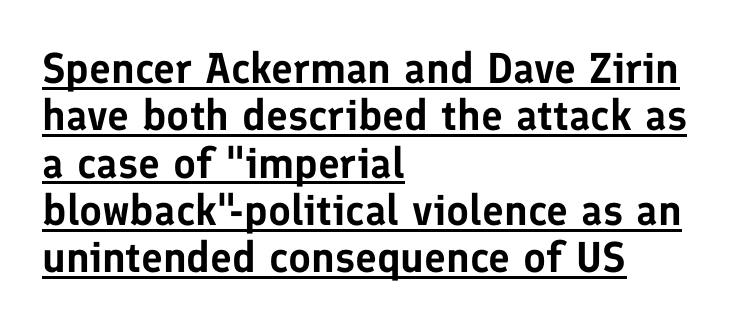
Q: Is the text italic (slanted)? A: No, it is upright.
Q: Is the typeface a serif or a sans-serif typeface? A: Sans-serif.
Q: Is the text underlined? A: Yes.
Q: How is the paragraph aligned? A: Left-aligned.
Q: Is the spacing between letters normal or unusually wide? A: Normal.
Q: Is the spacing between lines tight, normal or loose? A: Tight.
Q: Width (condensed, normal, or wide)? A: Normal.
Q: Stroke contrast? A: Low.
Q: x-height? A: Medium.
Q: Monospaced? A: No.
